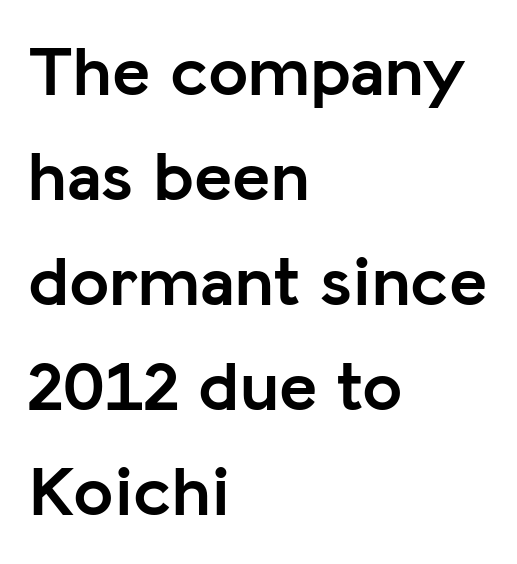
The text was rendered using a sans face with plain stroke endings. You could not count columns in this text — the font is proportionally spaced. I'd describe the lettering as bold — thick and assertive. Is there much room between lines? A standard amount, neither cramped nor airy. The specimen reads as upright at a glance. The lines in this sample share a left origin and differ only in where they stop.
